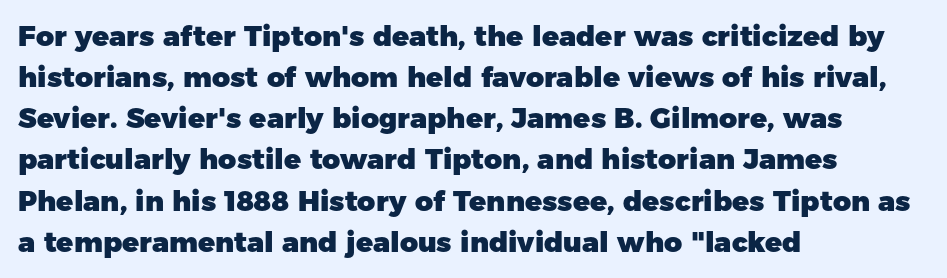
Each glyph is drawn with heavy, bold strokes. Any mark beneath the type? The region is blank. No extra tracking has been applied to these lines. Type style note: lacks serifs.
